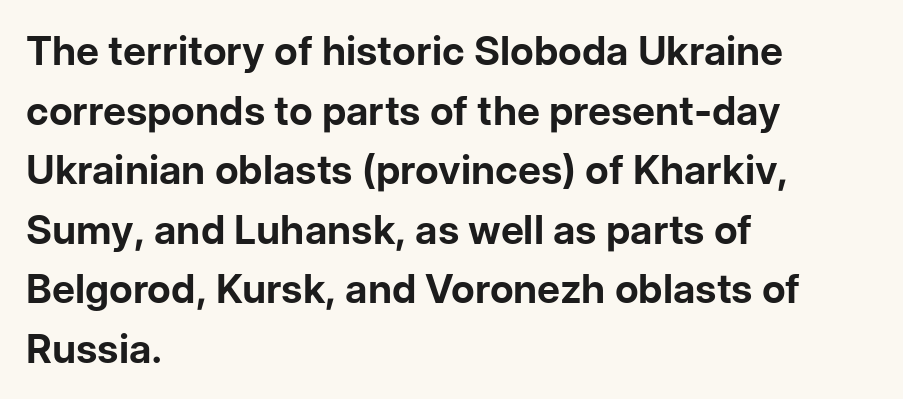
The image shows 40 px bold sans-serif type, upright; set left-aligned, normal line spacing (1.49x), normal letter spacing, not underlined; low stroke contrast and a medium x-height.
